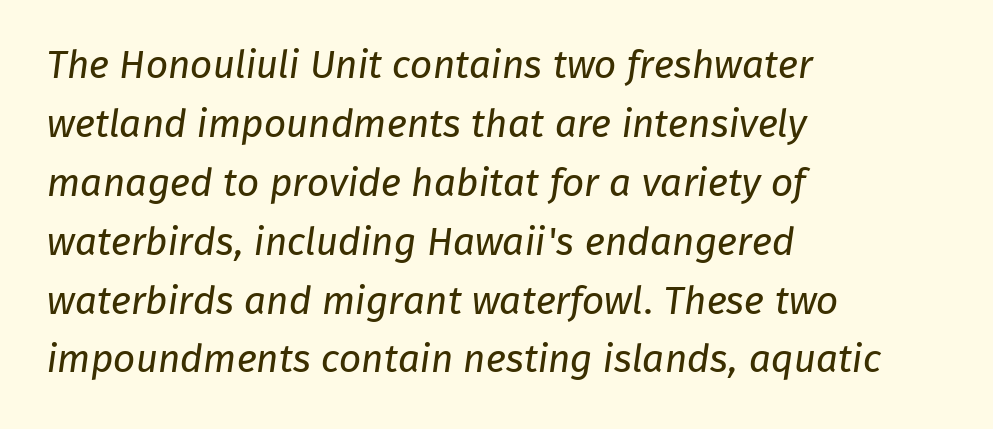
You could not count columns in this text — the font is proportionally spaced. Is the stroke heavy? The answer is a plain regular-or-lighter. The rendering anchors every line to the left-hand side. Beneath every word, the page is bare.
